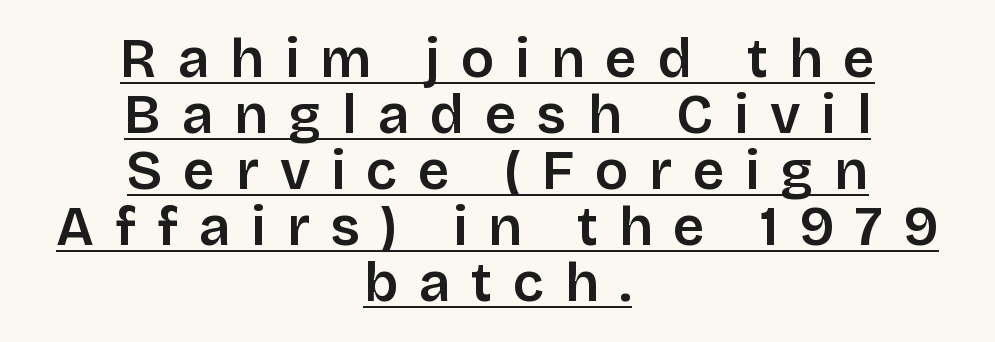
{"serif": "no", "italic": "no", "width": "normal", "stroke_contrast": "low", "x_height": "large", "monospaced": "no", "underline": "yes", "align": "center", "line_spacing": "tight", "line_spacing_ratio": 1.02, "letter_spacing": "wide", "letter_spacing_em": 0.38, "glyph_px": 55}
